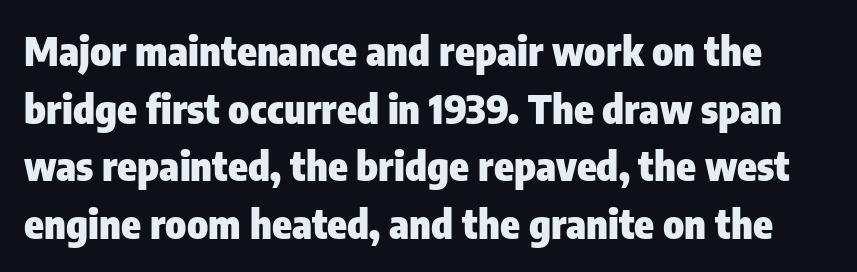
The image shows 40 px heavy, condensed sans-serif type, upright; set normal line spacing (1.44x), normal letter spacing, not underlined; low stroke contrast and a medium x-height.
